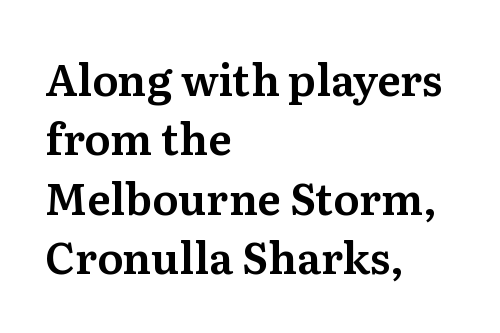
The letters stand upright; this is a roman face. Nothing unusual about the tracking: characters are spaced as the font intends. Regarding leading, the lines here are spaced in the standard way. The face used here is proportionally spaced, like ordinary book or web type.
